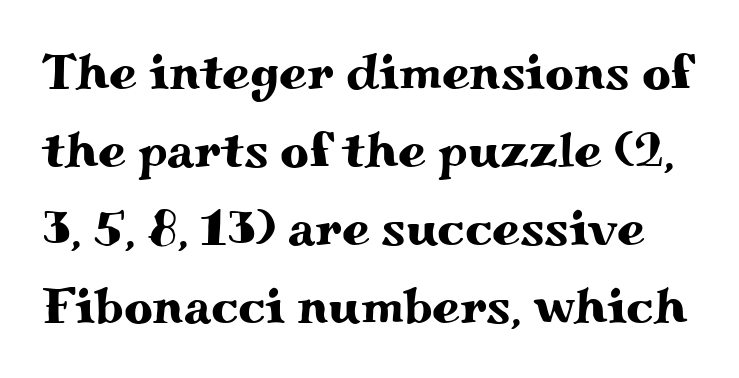
Look at the tracking — it's just the regular setting, nothing added. Honestly, there is no underline to notice here at all. A normal amount of white space separates one row of letters from the next. In terms of letterform style, serifs are clearly present. Unlike italic type, these characters show no tilt at all. Here the designer chose a conventional face with non-uniform glyph widths.
